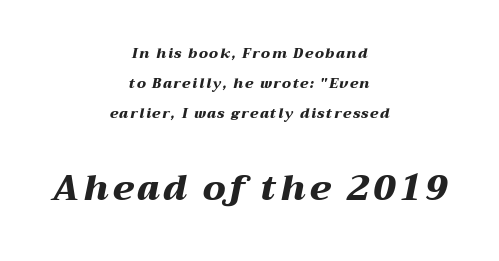
The block of text is sparse from top to bottom, with ample space between rows. These lines are centered, leaving both edges ragged. Plenty of ink on the page — the face is bold. You could not count columns in this text — the font is proportionally spaced.
